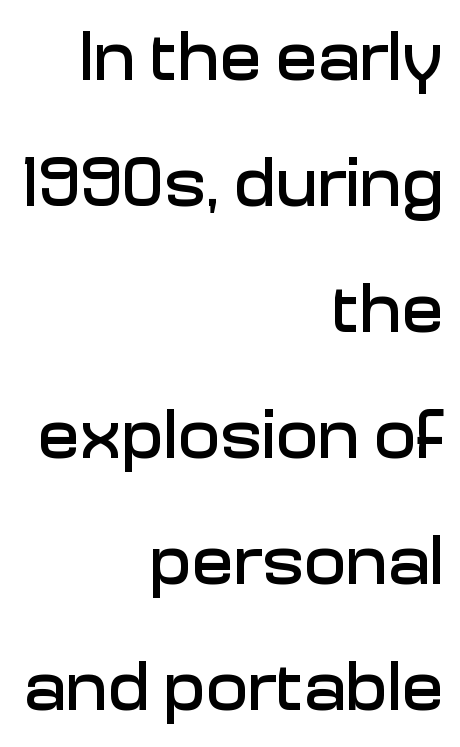
{"serif": "no", "italic": "no", "width": "normal", "stroke_contrast": "low", "x_height": "medium", "monospaced": "no", "underline": "no", "align": "right", "line_spacing_ratio": 1.8, "letter_spacing": "normal", "letter_spacing_em": 0.0, "glyph_px": 70}
